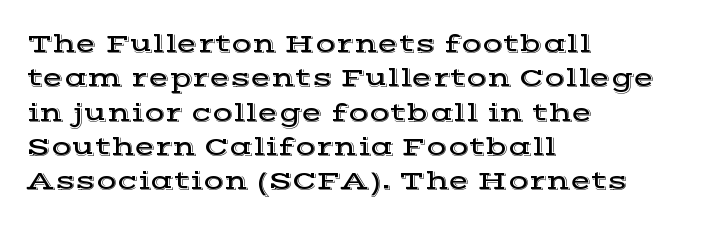
The image shows 27 px text type, upright; set left-aligned, normal line spacing (1.27x), normal letter spacing, not underlined.
